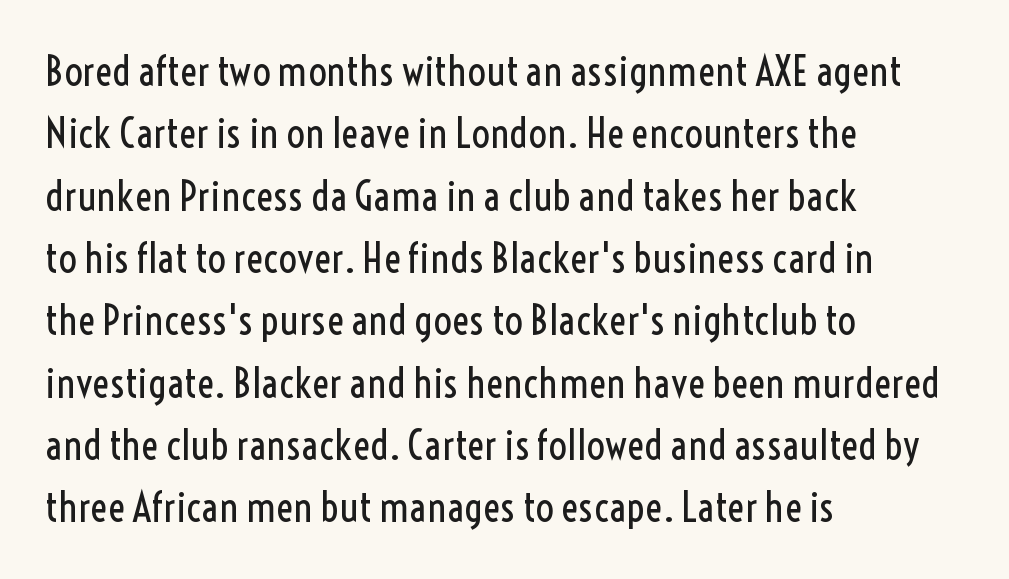
Tall strokes in this sample are plumb rather than angled. Nothing unusual about the tracking: characters are spaced as the font intends. The typeface chosen for these lines omits serifs. Descender tails drop into unmarked territory.
